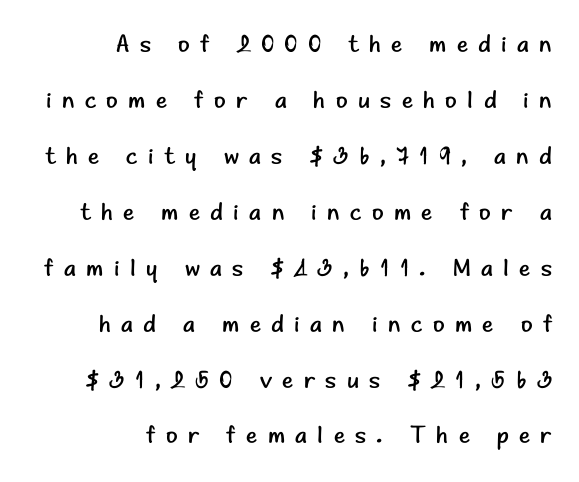
{"italic": "no", "bold": "no", "underline": "no", "align": "right", "line_spacing": "loose", "line_spacing_ratio": 2.33, "letter_spacing": "wide", "letter_spacing_em": 0.43, "glyph_px": 24}
